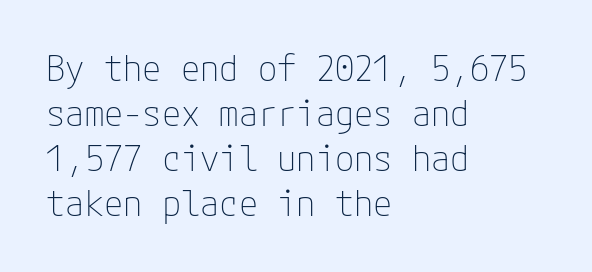
The image shows 35 px thin sans-serif type, upright; set left-aligned, normal line spacing (1.29x), normal letter spacing, not underlined; low stroke contrast and a medium x-height.
